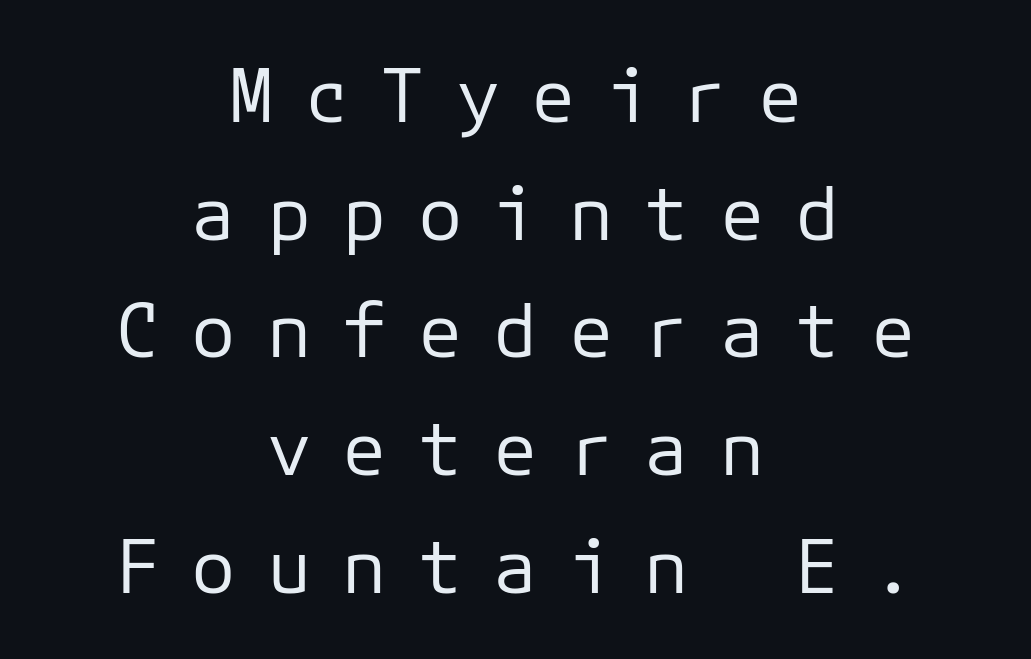
The image shows 74 px regular-weight sans-serif type, upright; set centered, normal line spacing (1.59x), unusually wide letter spacing (+0.42 em), not underlined; low stroke contrast and a medium x-height.
